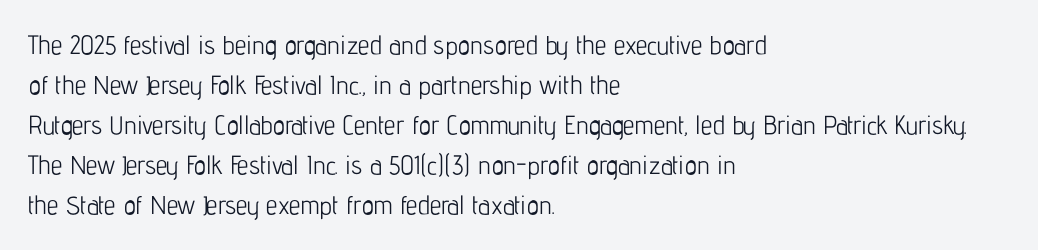
The image shows 26 px text type, upright; set left-aligned, normal line spacing (1.54x), normal letter spacing, not underlined.
